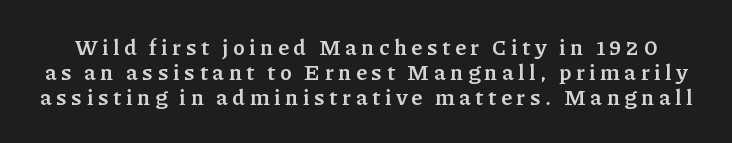
The image shows 22 px bold type, upright; set tight line spacing (1.14x), unusually wide letter spacing (+0.2 em), not underlined.
